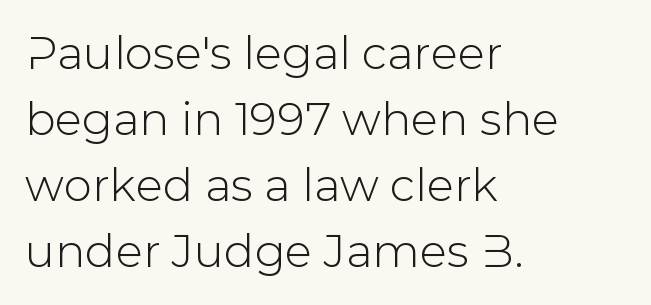
Q: Is the text italic (slanted)? A: No, it is upright.
Q: Is the typeface a serif or a sans-serif typeface? A: Sans-serif.
Q: Is the text underlined? A: No.
Q: How is the paragraph aligned? A: Left-aligned.
Q: Is the spacing between letters normal or unusually wide? A: Normal.
Q: Is the spacing between lines tight, normal or loose? A: Normal.
Q: Width (condensed, normal, or wide)? A: Normal.
Q: Stroke contrast? A: Low.
Q: x-height? A: Medium.
Q: Monospaced? A: No.
